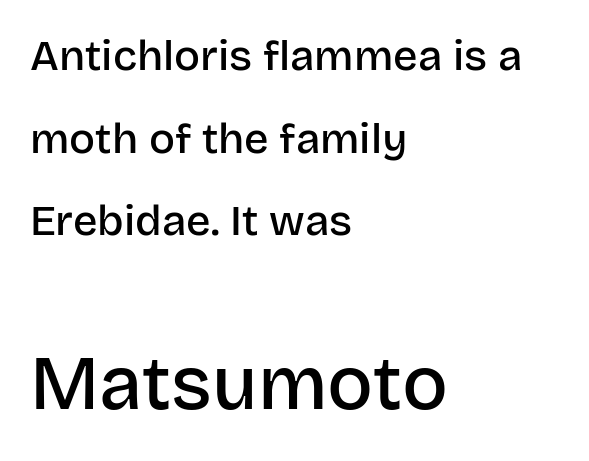
Its strokes are somewhat broadened, the hallmark of semibold type. This sample has the flowing, uneven cadence of proportional lettering. Each word holds together tightly as a unit, with standard inter-letter gaps. Summary of vertical rhythm: relaxed, with wide interline spacing.
